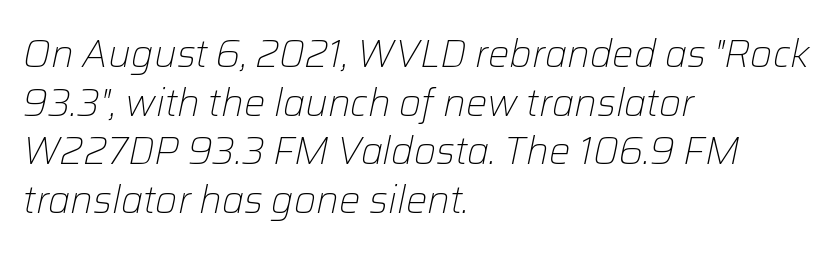
The image shows 38 px light type, italic (leaning right); set left-aligned, normal line spacing (1.28x), normal letter spacing, not underlined; low stroke contrast and a medium x-height.
